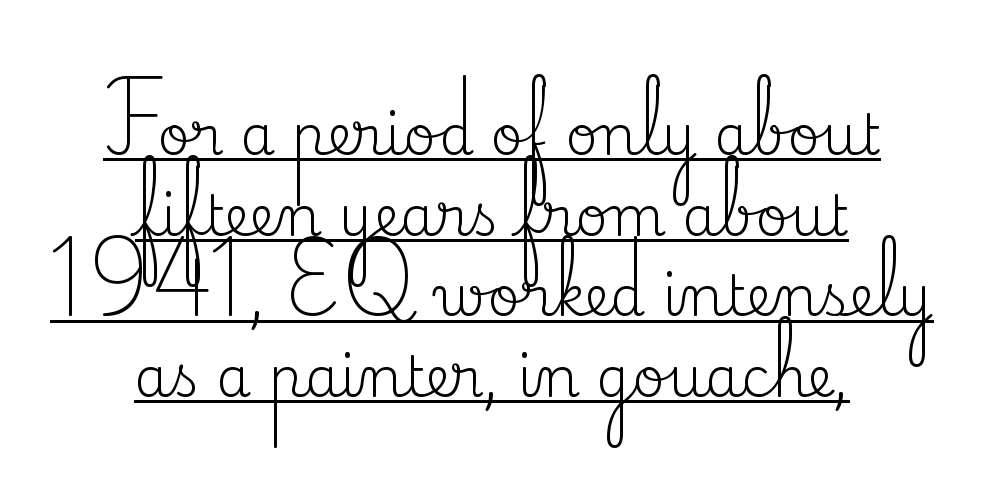
The image shows 56 px regular-weight serif type, upright; set centered, normal line spacing (1.44x), normal letter spacing, underlined; medium stroke contrast and a small x-height.
